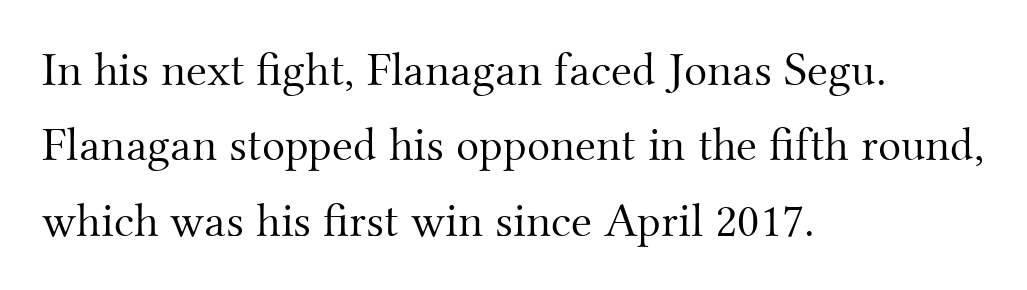
{"serif": "yes", "italic": "no", "bold": "no", "weight": "light", "width": "normal", "stroke_contrast": "medium", "x_height": "small", "monospaced": "no", "underline": "no", "align": "left", "line_spacing": "normal", "line_spacing_ratio": 1.57, "letter_spacing": "normal", "letter_spacing_em": 0.0, "glyph_px": 48}
